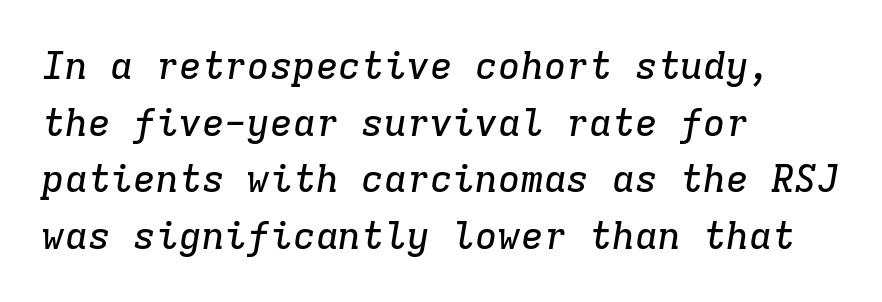
Q: Is the text italic (slanted)? A: Yes, it leans right by about 9 degrees.
Q: Is the typeface a serif or a sans-serif typeface? A: Serif.
Q: Is the text underlined? A: No.
Q: How is the paragraph aligned? A: Left-aligned.
Q: Is the spacing between letters normal or unusually wide? A: Normal.
Q: Is the spacing between lines tight, normal or loose? A: Normal.
Q: Width (condensed, normal, or wide)? A: Normal.
Q: Stroke contrast? A: Low.
Q: x-height? A: Medium.
Q: Monospaced? A: Yes.
